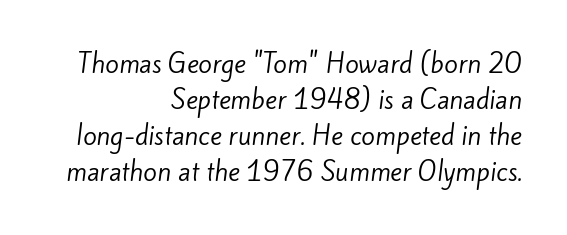
Q: Is the text bold? A: No.
Q: Is the text underlined? A: No.
Q: How is the paragraph aligned? A: Right-aligned.
Q: Is the spacing between letters normal or unusually wide? A: Normal.
Q: Is the spacing between lines tight, normal or loose? A: Normal.
